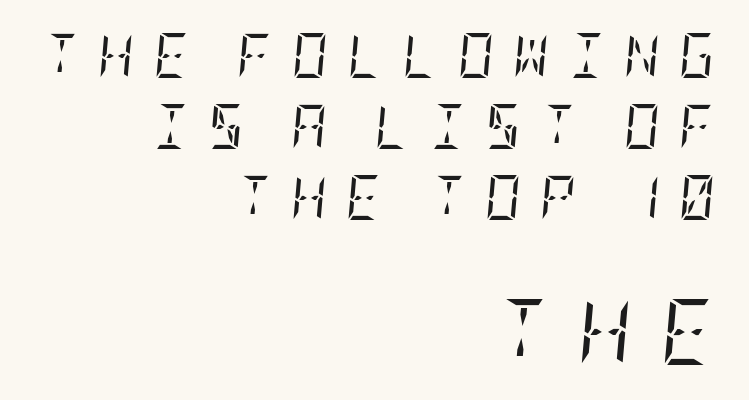
This is not heavy type; no bold has been used. Compared with ordinary roman type, these characters are visibly tilted. The specimen omits any rule beneath the text block's lines. This block has exactly the height ordinary leading produces. Does extra space separate the letters? Yes, quite a lot of it.
